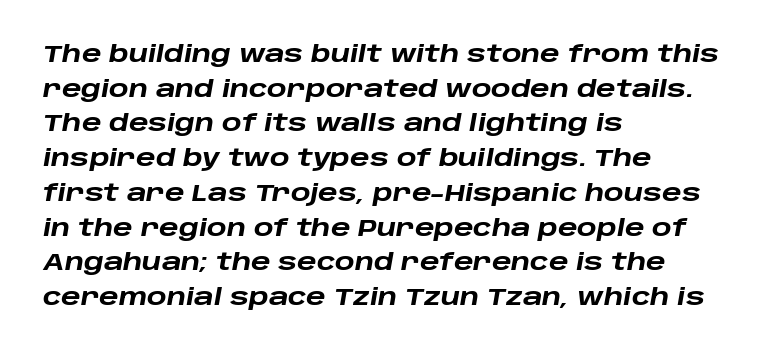
Q: Is the text bold? A: Yes.
Q: Is the text italic (slanted)? A: Yes, it leans right by about 10 degrees.
Q: Is the text underlined? A: No.
Q: How is the paragraph aligned? A: Left-aligned.
Q: Is the spacing between letters normal or unusually wide? A: Normal.
Q: Is the spacing between lines tight, normal or loose? A: Normal.
